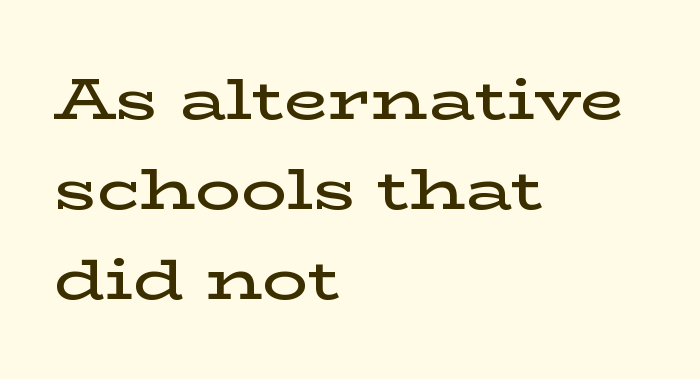
The image shows 57 px semibold, wide serif type, upright; set left-aligned, normal line spacing (1.58x), normal letter spacing, not underlined; low stroke contrast and a medium x-height.
